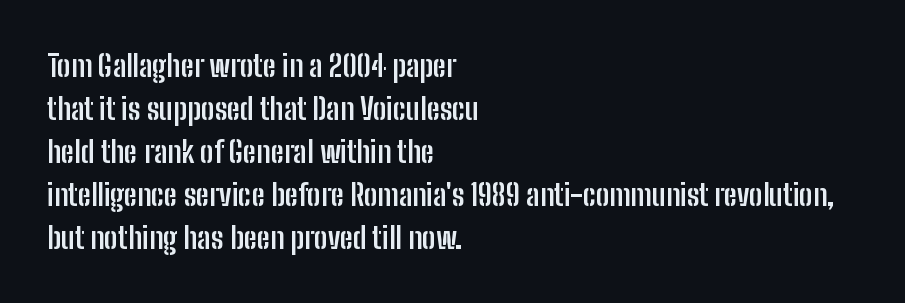
{"serif": "no", "italic": "no", "bold": "yes", "weight": "semibold", "width": "condensed", "stroke_contrast": "low", "x_height": "medium", "monospaced": "no", "underline": "no", "align": "left", "line_spacing": "normal", "line_spacing_ratio": 1.43, "letter_spacing": "normal", "letter_spacing_em": 0.0, "glyph_px": 30}
